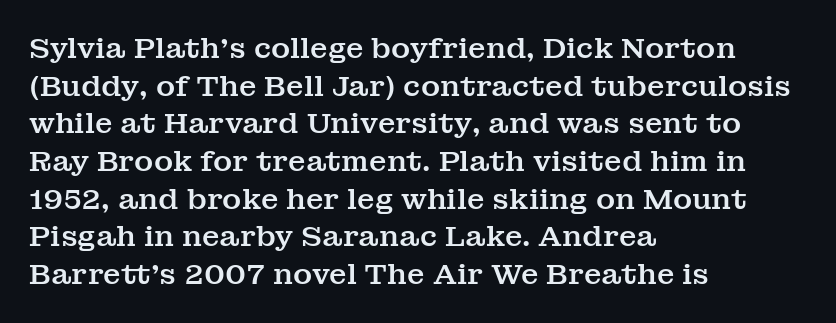
The image shows 29 px serif type, upright; set left-aligned, normal line spacing (1.3x), normal letter spacing, not underlined; medium stroke contrast and a medium x-height.
